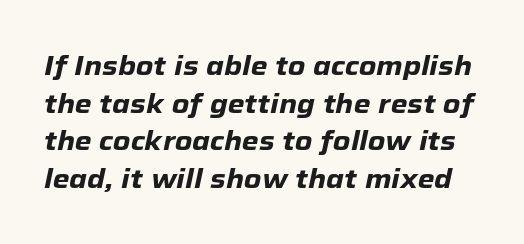
Q: Is the text bold? A: Yes.
Q: Is the text italic (slanted)? A: Yes, it leans right by about 12 degrees.
Q: Is the text underlined? A: No.
Q: Is the spacing between letters normal or unusually wide? A: Normal.
Q: Is the spacing between lines tight, normal or loose? A: Normal.
